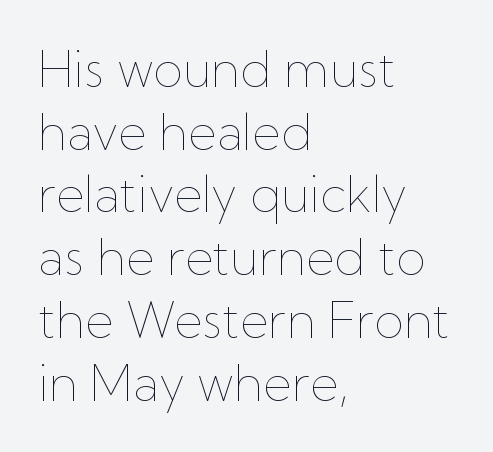
{"italic": "no", "bold": "no", "weight": "thin", "width": "normal", "stroke_contrast": "low", "x_height": "medium", "monospaced": "no", "underline": "no", "align": "left", "line_spacing": "normal", "line_spacing_ratio": 1.28, "letter_spacing": "normal", "letter_spacing_em": 0.0, "glyph_px": 49}
